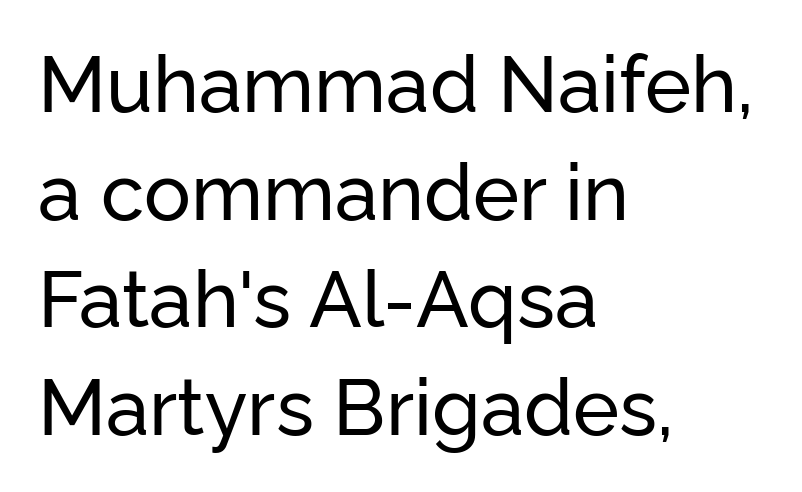
Q: Is the text italic (slanted)? A: No, it is upright.
Q: Is the typeface a serif or a sans-serif typeface? A: Sans-serif.
Q: Is the text underlined? A: No.
Q: How is the paragraph aligned? A: Left-aligned.
Q: Is the spacing between letters normal or unusually wide? A: Normal.
Q: Is the spacing between lines tight, normal or loose? A: Normal.
Q: Width (condensed, normal, or wide)? A: Normal.
Q: Stroke contrast? A: Low.
Q: x-height? A: Medium.
Q: Monospaced? A: No.
